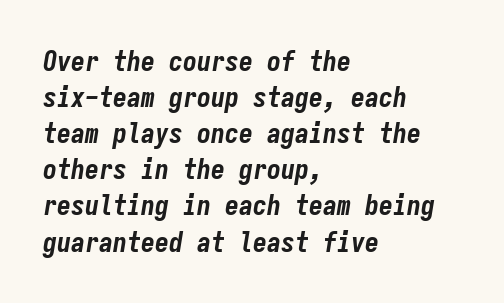
{"italic": "yes", "lean": "right", "slant_degrees": 9, "bold": "yes", "weight": "bold", "width": "condensed", "stroke_contrast": "low", "x_height": "medium", "monospaced": "yes", "underline": "no", "align": "left", "line_spacing": "normal", "line_spacing_ratio": 1.29, "letter_spacing": "normal", "letter_spacing_em": 0.0, "glyph_px": 28}
